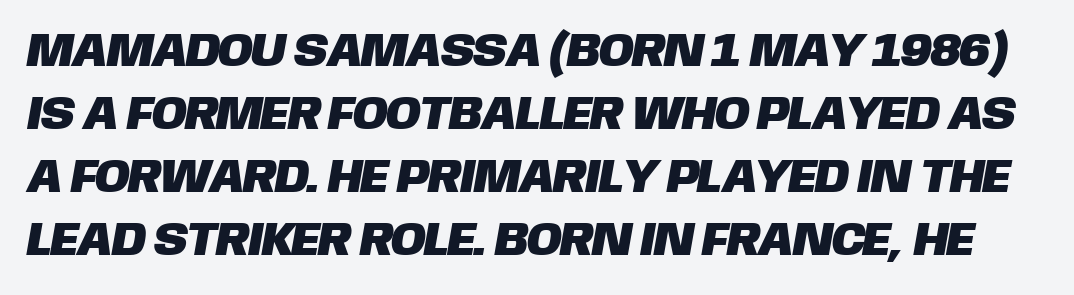
The space beneath each line is pristine and unruled. Quick note: interline space is typical. Tracking here is standard; glyphs follow each other at the usual distance. Examine the stroke ends and you'll find no serifs. The face used here is proportionally spaced, like ordinary book or web type.
